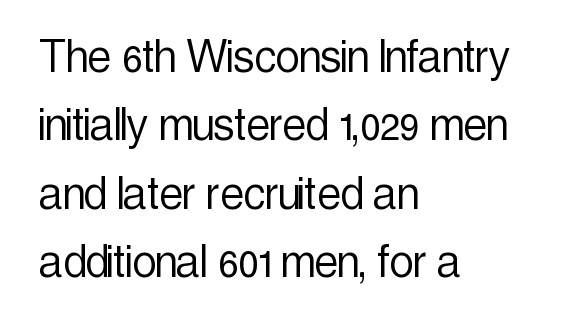
Q: Is the text bold? A: No.
Q: Is the text italic (slanted)? A: No, it is upright.
Q: Is the typeface a serif or a sans-serif typeface? A: Sans-serif.
Q: Is the text underlined? A: No.
Q: How is the paragraph aligned? A: Left-aligned.
Q: Is the spacing between letters normal or unusually wide? A: Normal.
Q: Is the spacing between lines tight, normal or loose? A: Normal.
Q: Width (condensed, normal, or wide)? A: Condensed.
Q: x-height? A: Medium.
Q: Monospaced? A: No.
